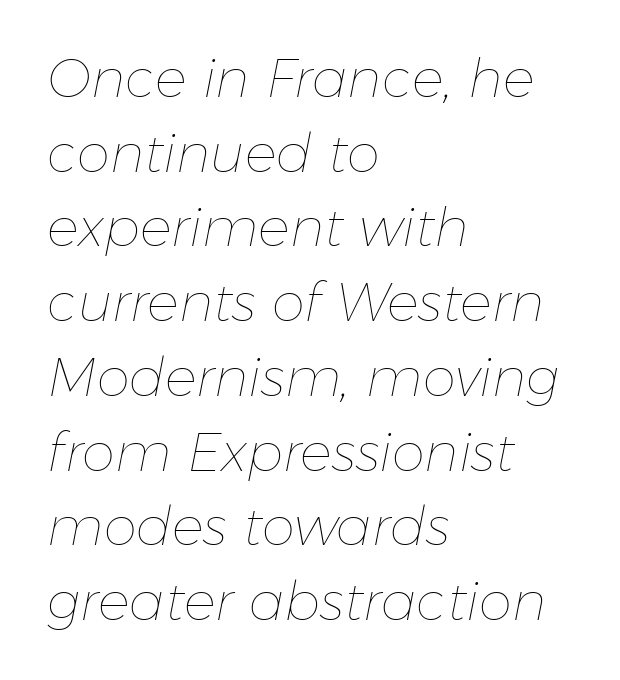
The image shows 53 px thin type, italic (leaning right); set left-aligned, normal line spacing (1.41x), normal letter spacing, not underlined; low stroke contrast and a medium x-height.
